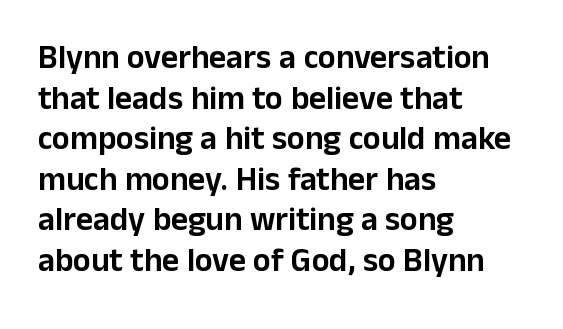
The image shows 33 px sans-serif type, upright; set left-aligned, line spacing 1.23x, normal letter spacing, not underlined; low stroke contrast and a medium x-height.
